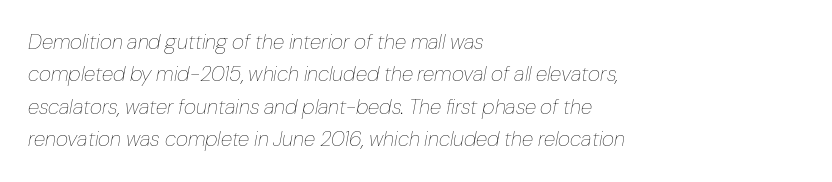
The image shows 21 px text type, italic (leaning right); set left-aligned, normal line spacing (1.54x), normal letter spacing, not underlined.
